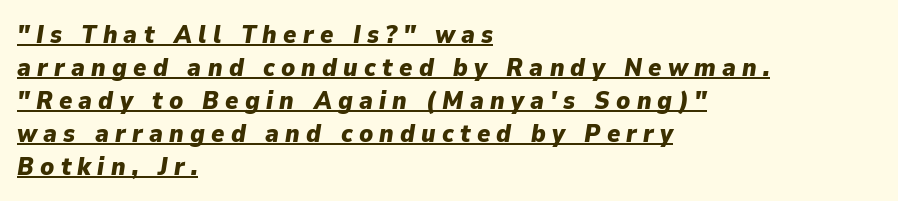
The image shows 25 px bold type, italic (leaning right); set left-aligned, normal line spacing (1.32x), unusually wide letter spacing (+0.25 em), underlined.
